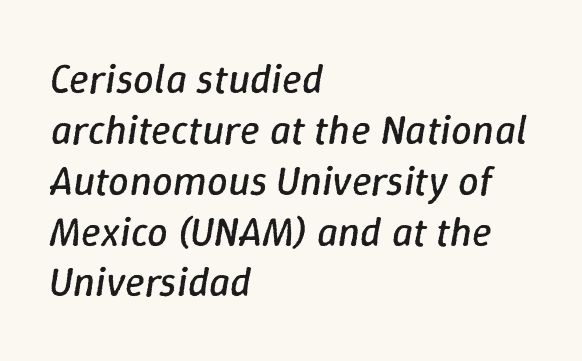
Caption: face not bold, strokes unweighted. Just letters on the line, the space beneath them empty. The text block is weighted toward the left margin, trailing off unevenly rightward. The passage shown is typed in a proportional face where columns would drift. Spacing between characters is what you'd get straight out of the box.
